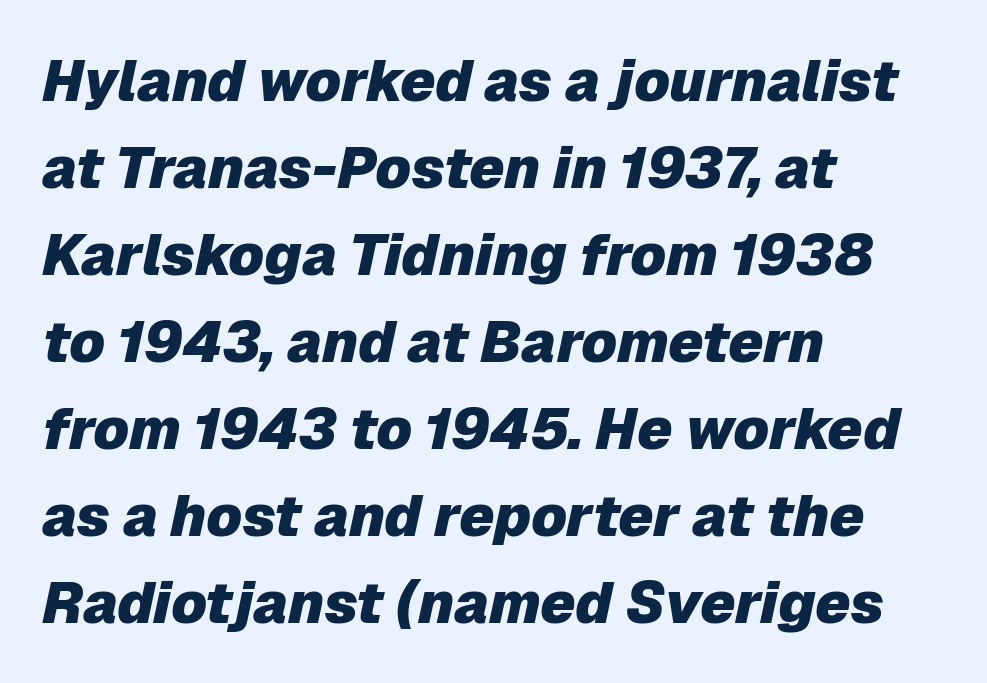
{"italic": "yes", "lean": "right", "slant_degrees": 12, "bold": "yes", "weight": "heavy", "width": "normal", "stroke_contrast": "low", "x_height": "medium", "monospaced": "no", "underline": "no", "align": "left", "line_spacing": "normal", "line_spacing_ratio": 1.5, "letter_spacing": "normal", "letter_spacing_em": 0.0, "glyph_px": 58}
